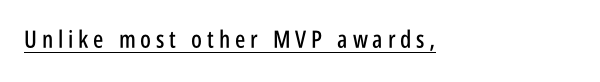
Glance below the letters and you will spot a drawn line. Tracking value appears strongly positive — letters spread wide. A roman cut, with each character standing at attention. Which margin do the lines hug? The left one — the right edge is uneven.
